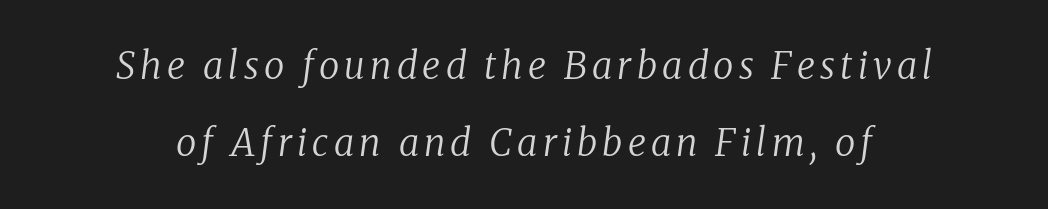
A quiet, ordinary-to-light weight characterises the typeface. The whole block is typeset with a tilt. Regarding leading, the lines here are spaced well apart. The text block is weighted toward neither margin, spreading evenly from the middle. The words here are not underlined. Observe the serifs anchoring each vertical stroke in this sample.
